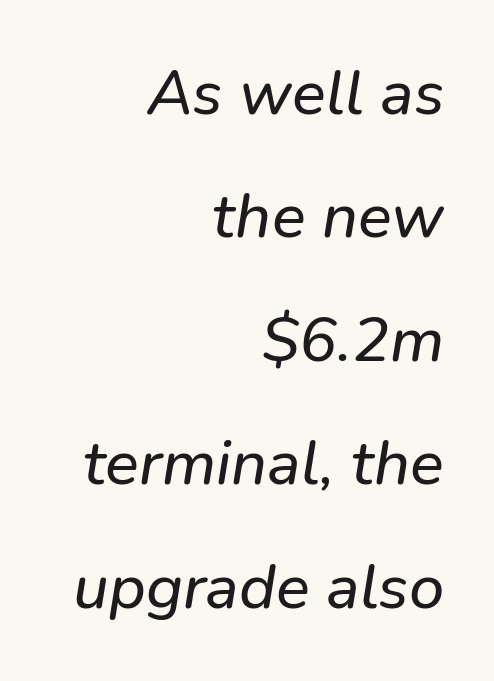
Q: Is the typeface a serif or a sans-serif typeface? A: Sans-serif.
Q: Is the text underlined? A: No.
Q: How is the paragraph aligned? A: Right-aligned.
Q: Is the spacing between letters normal or unusually wide? A: Normal.
Q: Is the spacing between lines tight, normal or loose? A: Loose.
Q: Width (condensed, normal, or wide)? A: Normal.
Q: Stroke contrast? A: Low.
Q: x-height? A: Medium.
Q: Monospaced? A: No.
